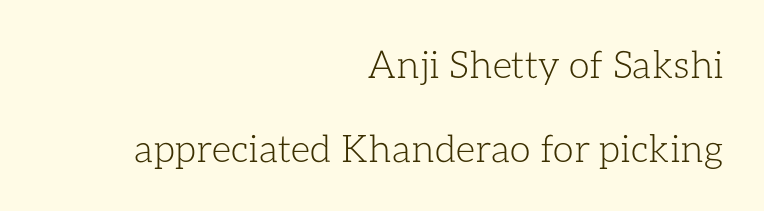
The string is rendered with underlining switched off. Unbolded letterforms with no extra heft. Compared with typical paragraphs, the rows here are farther apart. These lines are rendered in a variable-pitch font. Designer's note — italics off, roman on.
